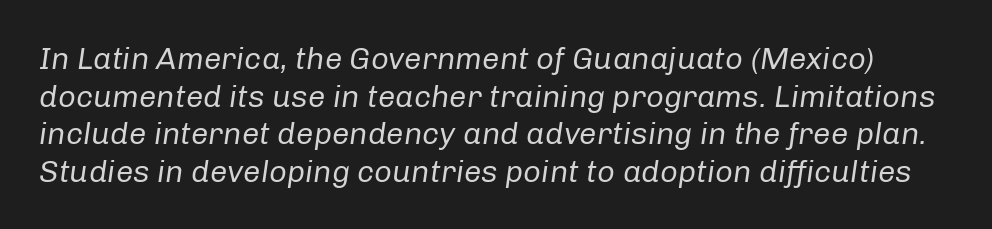
The image shows 31 px regular-weight type, italic (leaning right); set line spacing 1.21x, normal letter spacing, not underlined; low stroke contrast and a medium x-height.
